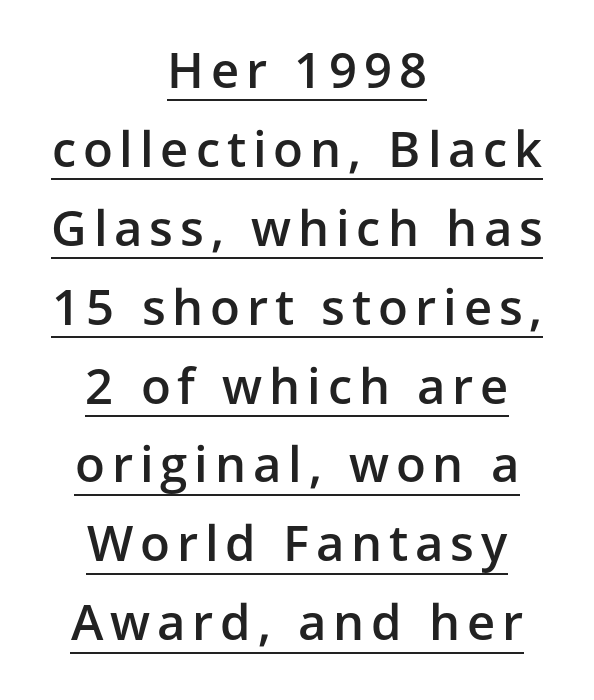
Q: Is the text bold? A: Semi-bold.
Q: Is the text italic (slanted)? A: No, it is upright.
Q: Is the typeface a serif or a sans-serif typeface? A: Sans-serif.
Q: Is the text underlined? A: Yes.
Q: How is the paragraph aligned? A: Centered.
Q: Is the spacing between lines tight, normal or loose? A: Normal.
Q: Width (condensed, normal, or wide)? A: Normal.
Q: Stroke contrast? A: Low.
Q: x-height? A: Medium.
Q: Monospaced? A: No.
